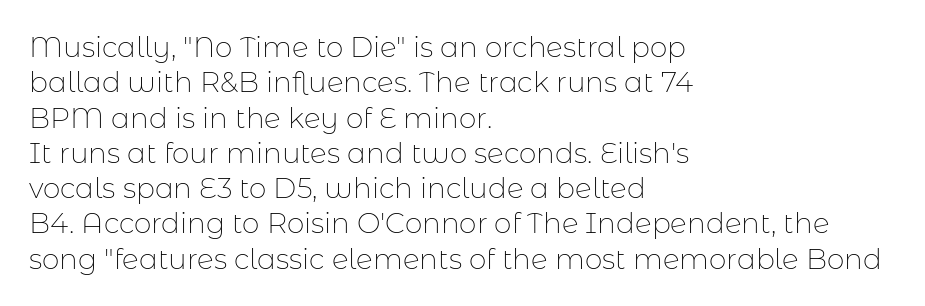
The image shows 28 px thin sans-serif type, upright; set left-aligned, normal line spacing (1.26x), normal letter spacing, not underlined; low stroke contrast and a medium x-height.
